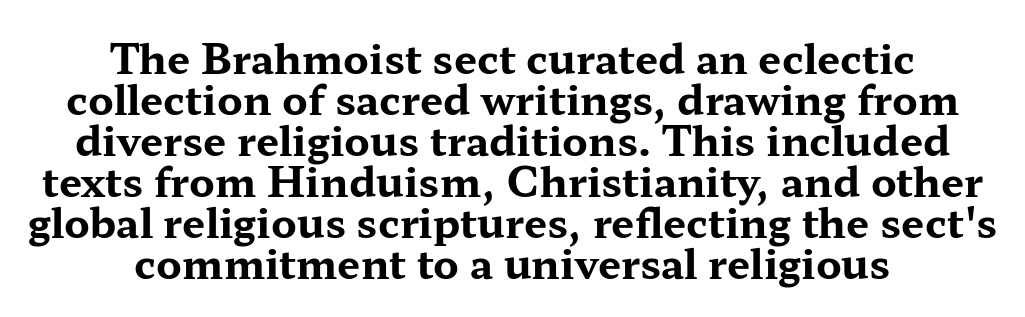
Note the varied advance widths — an 'i' is clearly narrower than an 'm'. Compared with a flush-left layout, this one balances lines on the center instead. Underline: absent. Spacing between characters is what you'd get straight out of the box. A typesetter would label this face a serif. The letters stand upright; this is a roman face.
